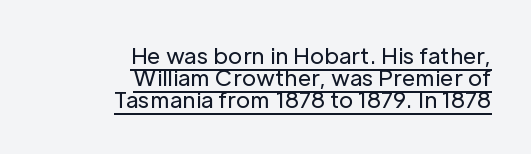
{"italic": "no", "bold": "no", "underline": "yes", "align": "right", "line_spacing": "tight", "line_spacing_ratio": 1.01, "letter_spacing": "normal", "letter_spacing_em": 0.0, "glyph_px": 22}
